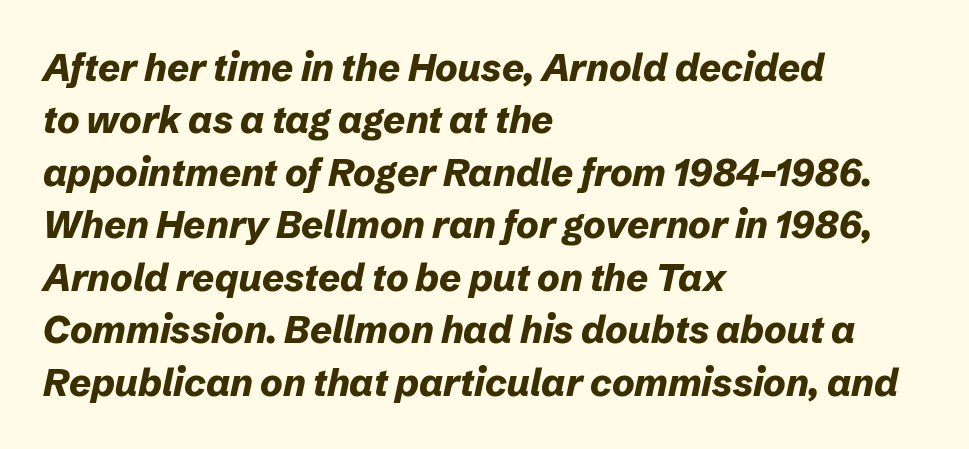
The image shows 38 px bold type, italic (leaning right); set left-aligned, normal line spacing (1.38x), normal letter spacing, not underlined; low stroke contrast and a medium x-height.
